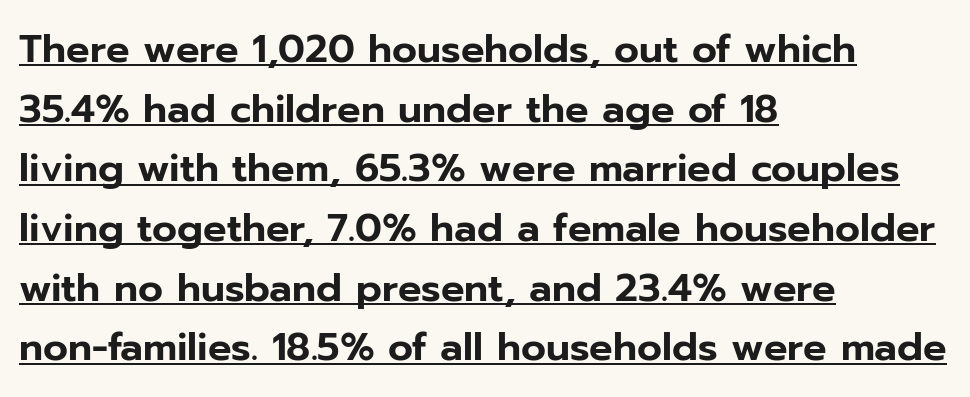
Q: Is the text italic (slanted)? A: No, it is upright.
Q: Is the typeface a serif or a sans-serif typeface? A: Sans-serif.
Q: Is the text underlined? A: Yes.
Q: How is the paragraph aligned? A: Left-aligned.
Q: Is the spacing between letters normal or unusually wide? A: Normal.
Q: Is the spacing between lines tight, normal or loose? A: Normal.
Q: Width (condensed, normal, or wide)? A: Normal.
Q: Stroke contrast? A: Low.
Q: x-height? A: Medium.
Q: Monospaced? A: No.
